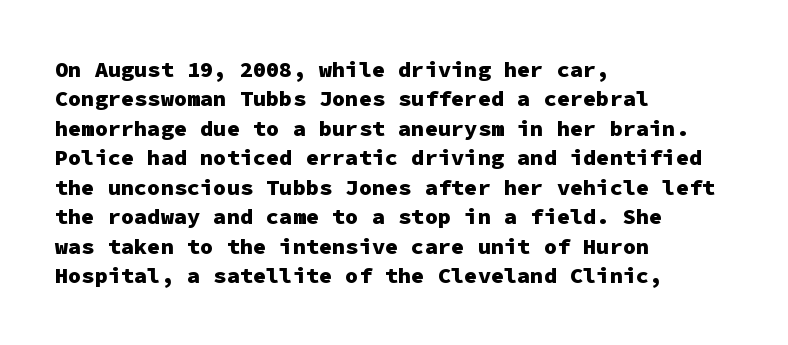
{"italic": "no", "bold": "yes", "underline": "no", "align": "left", "line_spacing": "normal", "line_spacing_ratio": 1.34, "letter_spacing": "normal", "letter_spacing_em": 0.0, "glyph_px": 22}
